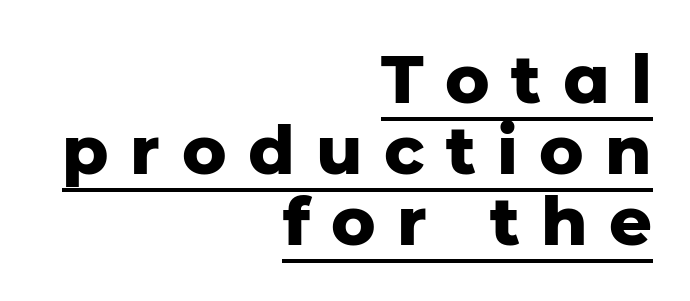
Q: Is the text bold? A: Yes.
Q: Is the text italic (slanted)? A: No, it is upright.
Q: Is the typeface a serif or a sans-serif typeface? A: Sans-serif.
Q: Is the text underlined? A: Yes.
Q: How is the paragraph aligned? A: Right-aligned.
Q: Is the spacing between letters normal or unusually wide? A: Unusually wide.
Q: Is the spacing between lines tight, normal or loose? A: Tight.
Q: Width (condensed, normal, or wide)? A: Normal.
Q: Stroke contrast? A: Low.
Q: x-height? A: Medium.
Q: Monospaced? A: No.
